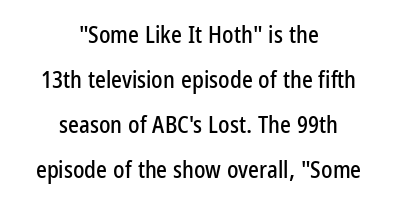
{"italic": "no", "underline": "no", "align": "center", "line_spacing": "loose", "line_spacing_ratio": 1.96, "letter_spacing": "normal", "letter_spacing_em": 0.0, "glyph_px": 23}
